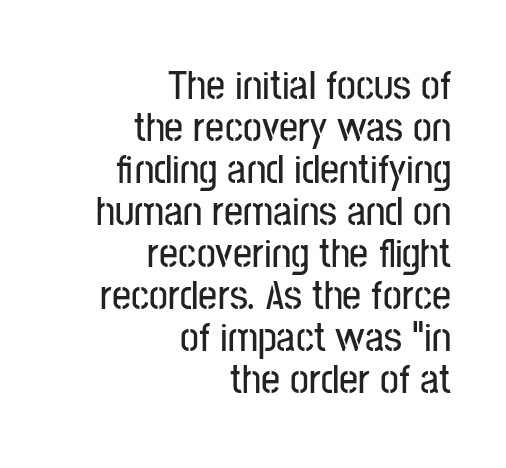
The image shows 42 px condensed sans-serif type, upright; set right-aligned, tight line spacing (1.0x), normal letter spacing, not underlined; low stroke contrast and a medium x-height.
